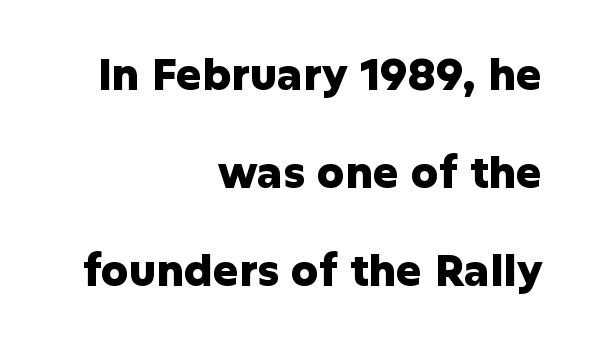
{"serif": "no", "italic": "no", "bold": "yes", "weight": "heavy", "width": "normal", "stroke_contrast": "low", "x_height": "medium", "monospaced": "no", "underline": "no", "align": "right", "line_spacing": "loose", "line_spacing_ratio": 2.28, "letter_spacing": "normal", "letter_spacing_em": 0.0, "glyph_px": 43}
